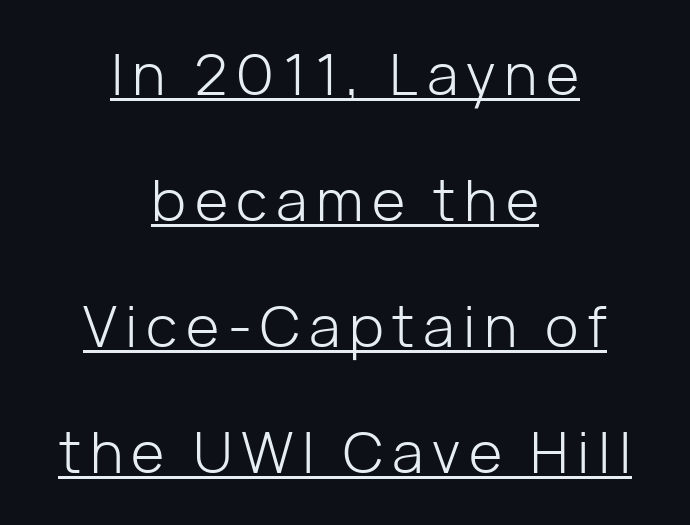
{"serif": "no", "italic": "no", "bold": "no", "weight": "light", "width": "normal", "stroke_contrast": "low", "x_height": "medium", "monospaced": "no", "underline": "yes", "align": "center", "line_spacing": "loose", "line_spacing_ratio": 2.21, "glyph_px": 57}
